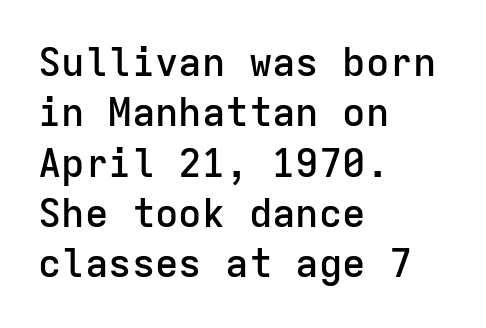
{"serif": "no", "italic": "no", "bold": "semi", "weight": "semibold", "width": "normal", "stroke_contrast": "low", "x_height": "medium", "monospaced": "yes", "underline": "no", "align": "left", "line_spacing": "normal", "line_spacing_ratio": 1.29, "letter_spacing": "normal", "letter_spacing_em": 0.0, "glyph_px": 39}
